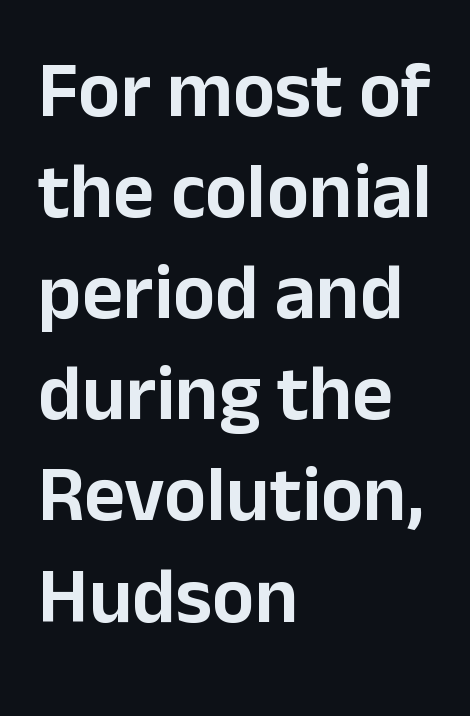
Q: Is the text italic (slanted)? A: No, it is upright.
Q: Is the typeface a serif or a sans-serif typeface? A: Sans-serif.
Q: Is the text underlined? A: No.
Q: How is the paragraph aligned? A: Left-aligned.
Q: Is the spacing between letters normal or unusually wide? A: Normal.
Q: Is the spacing between lines tight, normal or loose? A: Normal.
Q: Width (condensed, normal, or wide)? A: Normal.
Q: Stroke contrast? A: Low.
Q: x-height? A: Medium.
Q: Monospaced? A: No.
